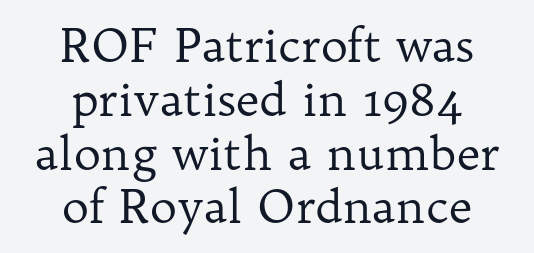
{"serif": "yes", "italic": "no", "bold": "no", "weight": "regular", "width": "normal", "stroke_contrast": "low", "x_height": "medium", "monospaced": "no", "underline": "no", "align": "center", "line_spacing_ratio": 1.17, "letter_spacing": "normal", "letter_spacing_em": 0.0, "glyph_px": 46}
